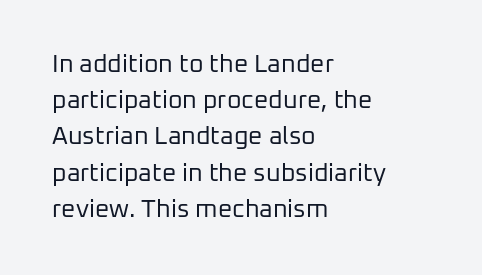
{"italic": "no", "bold": "no", "underline": "no", "align": "left", "line_spacing": "normal", "line_spacing_ratio": 1.45, "letter_spacing": "normal", "letter_spacing_em": 0.0, "glyph_px": 25}
